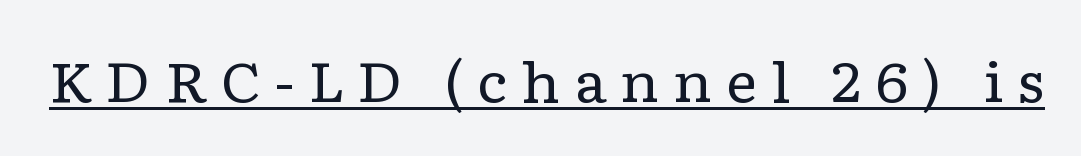
The words here are underlined. Spacing verdict: proportional, widths tailored to each character. These lines are composed in type with serifs. The font is comparable to plain body text, perhaps lighter. Unlike italic type, these characters show no tilt at all.
